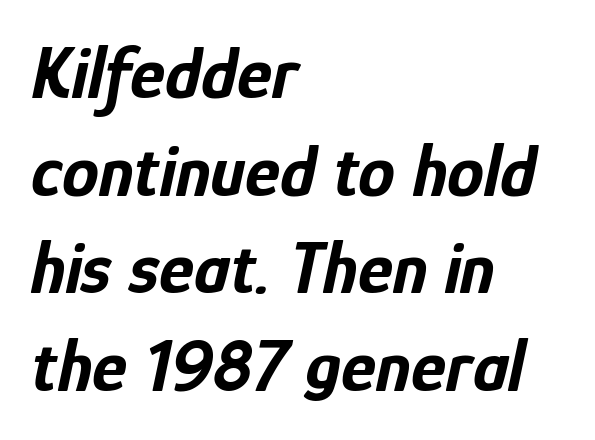
Check the space under the baseline: it is left empty. Character widths vary here, with narrow letters taking less room than wide ones. This sample uses plain, unmodified letter spacing. Caption: multi-line text, flush left, ragged right.
